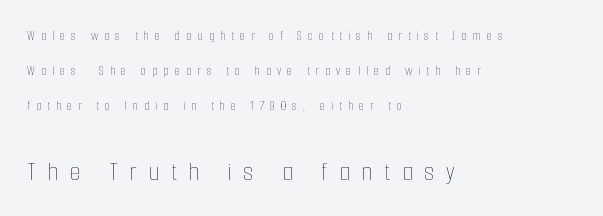
The image shows 28 px thin, condensed type, upright; set left-aligned, loose line spacing (2.49x), unusually wide letter spacing (+0.42 em), not underlined; the second (bottom) block is 2.0x larger; low stroke contrast and a medium x-height.
